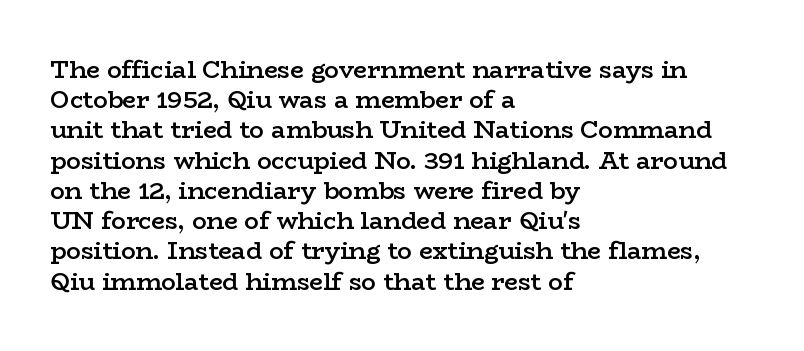
{"italic": "no", "bold": "semi", "underline": "no", "align": "left", "line_spacing": "normal", "line_spacing_ratio": 1.26, "letter_spacing": "normal", "letter_spacing_em": 0.0, "glyph_px": 24}
